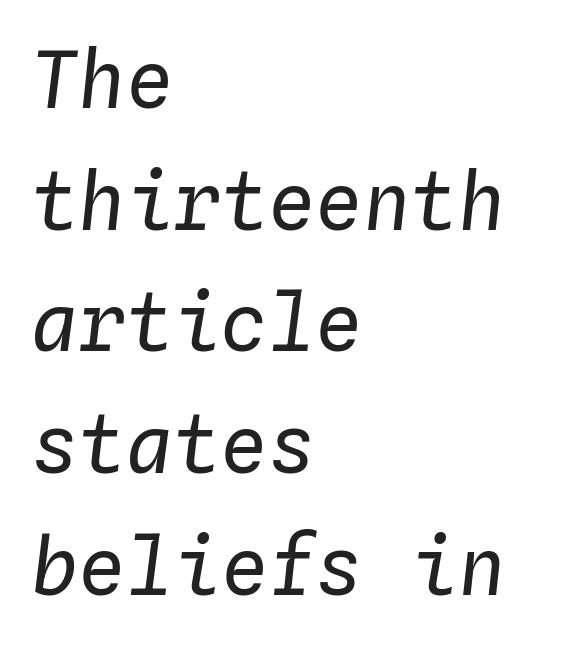
Q: Is the text bold? A: No.
Q: Is the text italic (slanted)? A: Yes, it leans right by about 4 degrees.
Q: Is the text underlined? A: No.
Q: How is the paragraph aligned? A: Left-aligned.
Q: Is the spacing between letters normal or unusually wide? A: Normal.
Q: Is the spacing between lines tight, normal or loose? A: Normal.
Q: Width (condensed, normal, or wide)? A: Normal.
Q: Stroke contrast? A: Low.
Q: x-height? A: Medium.
Q: Monospaced? A: Yes.
